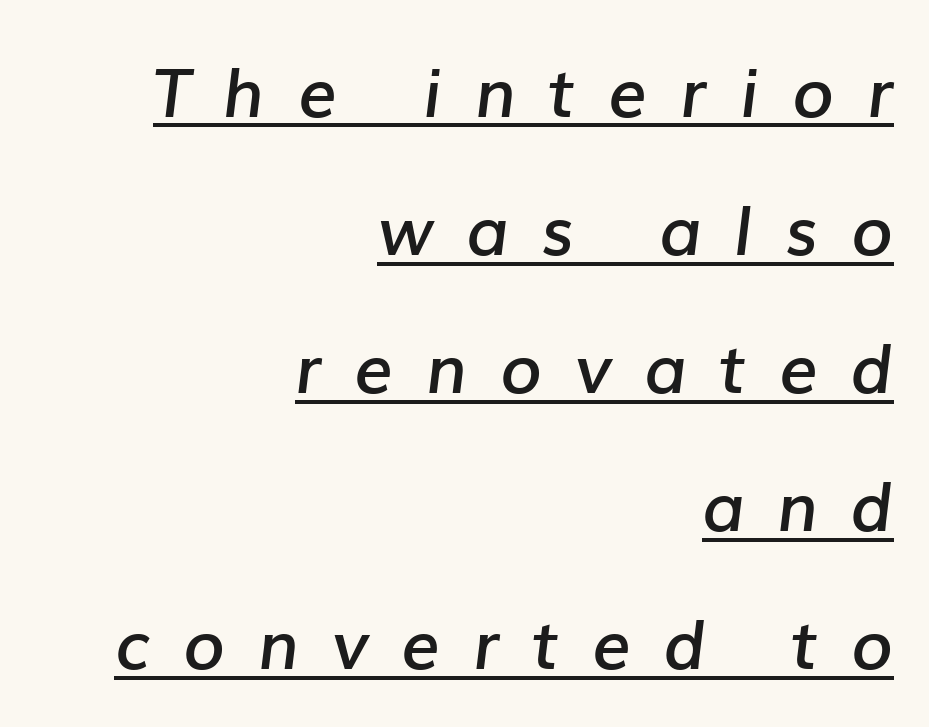
Tracking here is generous; glyphs stand well apart from one another. Notice the wide empty band between every row — that's loose leading. This rendering features underlined lettering. The compositor pushed each line to the right boundary. Do the characters align in a grid? No, the font is proportional. Would a proofreader flag this as italicized? Yes.
